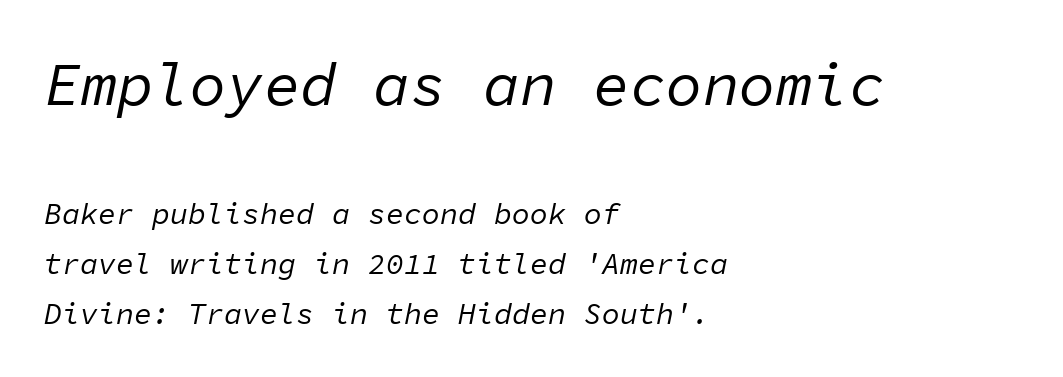
The image shows 61 px regular-weight type, italic (leaning right), monospaced; set left-aligned, normal line spacing (1.66x), normal letter spacing, not underlined; the first (top) block is 2.03x larger; low stroke contrast and a medium x-height.
